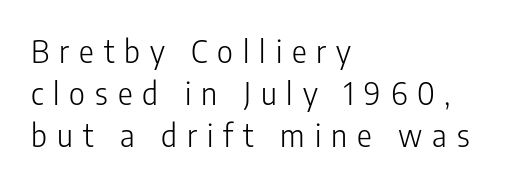
Type without underlining. Ordinary non-slanted type is in use. What kind of face is this? One without serifs — a sans. Notice how descenders clear the ascenders below comfortably — that's standard leading. Think of a printed novel: that variable character pitch is what you see here.
